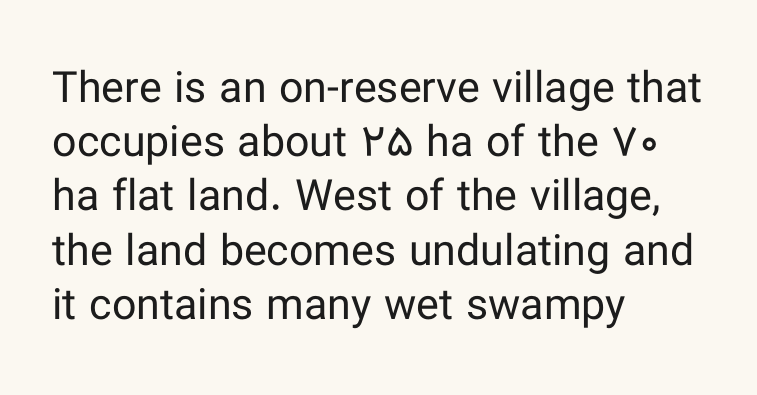
{"serif": "no", "italic": "no", "bold": "no", "weight": "regular", "width": "normal", "stroke_contrast": "low", "x_height": "medium", "monospaced": "no", "underline": "no", "align": "left", "line_spacing": "normal", "line_spacing_ratio": 1.26, "letter_spacing": "normal", "letter_spacing_em": 0.0, "glyph_px": 43}
